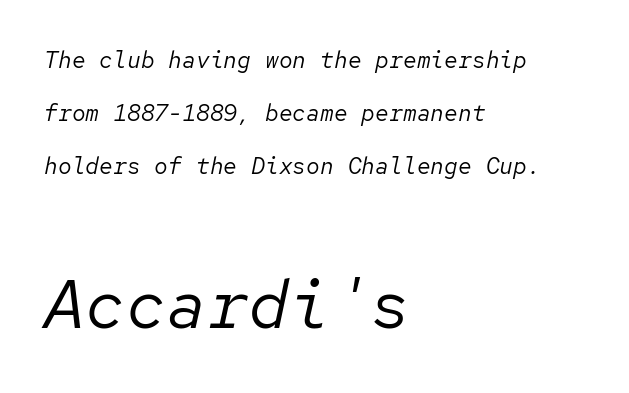
Which chunk is bigger? The second one — the bottom block dwarfs the top. Rendered with sloped, italic letterforms. Nothing unusual about the tracking: characters are spaced as the font intends. Fixed-width glyphs throughout — classic coding-font behaviour. The characters are drawn with everyday or finer stroke widths.
